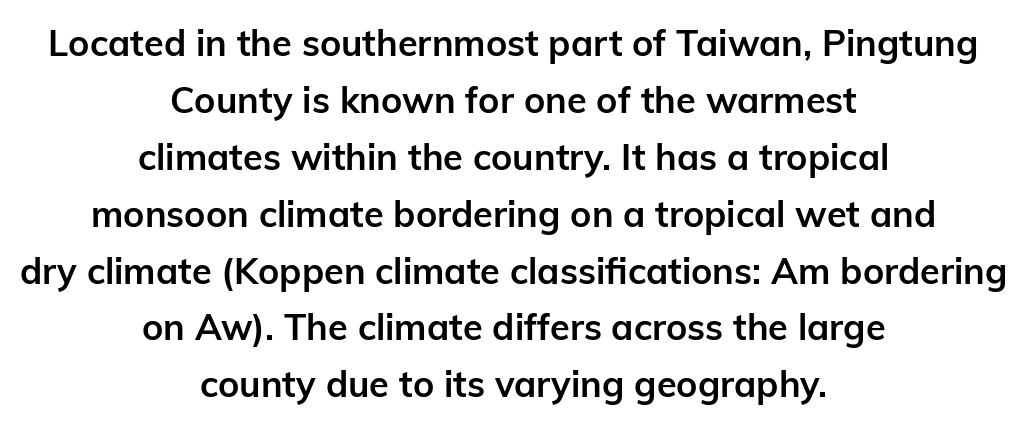
Look at the bottom of the vertical strokes: they stop flat, with no serifs. Nobody drew a line under any word here. How heavy is the stroke? Heavy — this is a bold. Ordinary non-slanted type is in use. The letterforms sit shoulder to shoulder at normal distance.
